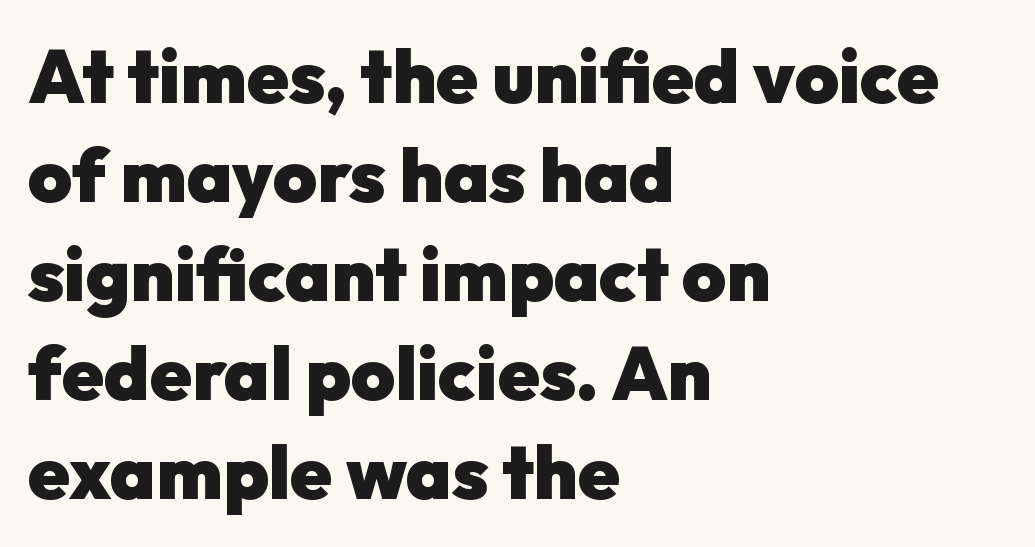
The lettering holds an erect, upright posture throughout. Unmarked baselines from the first word to the last. Type style note: lacks serifs. The type is set solid horizontally, with unmodified tracking.
